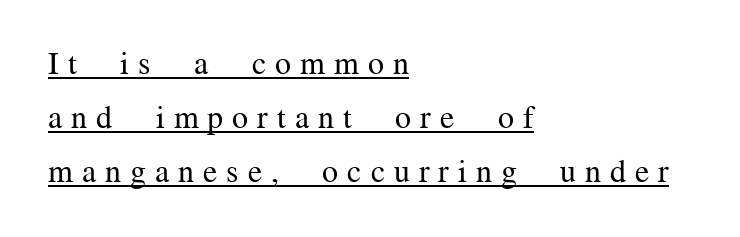
The image shows 32 px regular-weight serif type, upright; set left-aligned, normal line spacing (1.68x), unusually wide letter spacing (+0.28 em), underlined; medium stroke contrast and a medium x-height.
